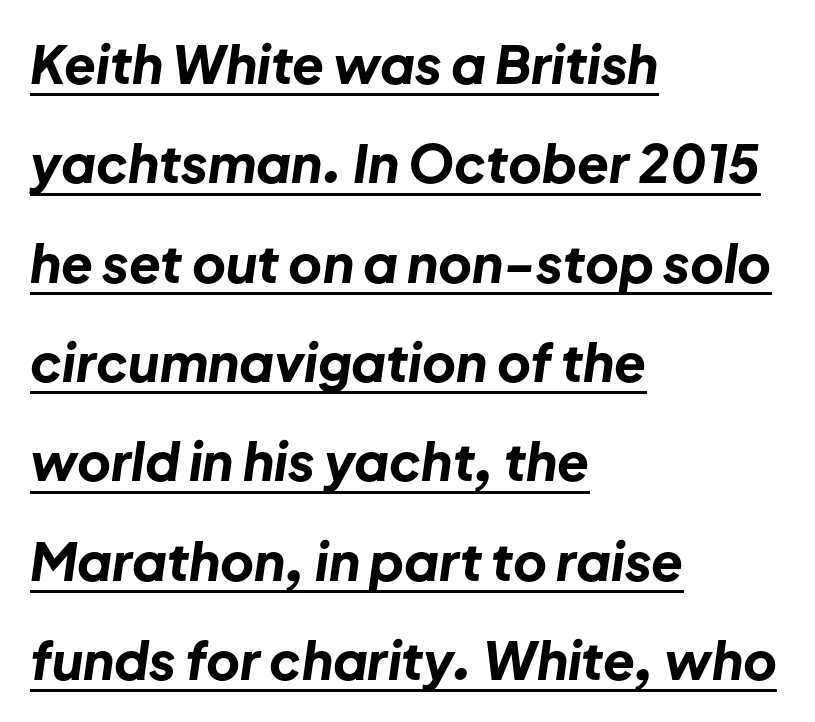
Every row of glyphs begins at an identical x-position on the left. The lettering tilts uniformly, giving the passage an italic look. Widely set lines give the paragraph a tall, airy silhouette. Observe the ordinary spacing: letters are neighbours, not strangers. Underlined type. The characters look thick and weighty, a clear bold.
